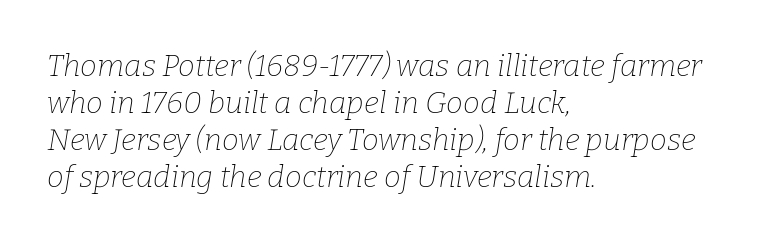
Rule under the text: the space is simply empty. Which margin do the lines hug? The left one — the right edge is uneven. Letters have the restrained weight of plain body copy at most. Here the designer chose a conventional face with non-uniform glyph widths. To sum up the face: it has serifs. The specimen reads as italic at a glance.
